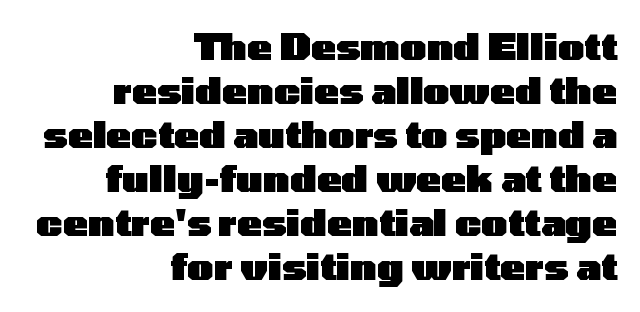
The typesetter chose a ragged-left arrangement here. The baseline area is clear. You can tell from the bare stems that sans-serif type was used. This sample uses plain, unmodified letter spacing.
